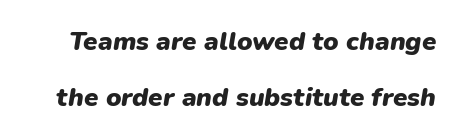
Quick note: italic. Anything drawn beneath the words? Only blank space. Regarding leading, the lines here are spaced well apart. The type is set solid horizontally, with unmodified tracking. Weight check: bold — yes, fully.
